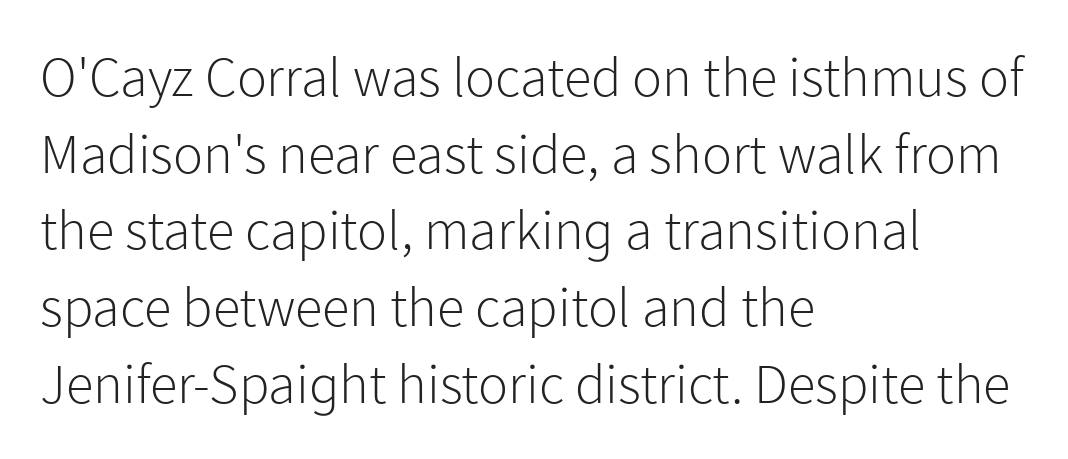
The image shows 56 px light sans-serif type, upright; set left-aligned, normal line spacing (1.37x), normal letter spacing, not underlined; low stroke contrast and a medium x-height.
